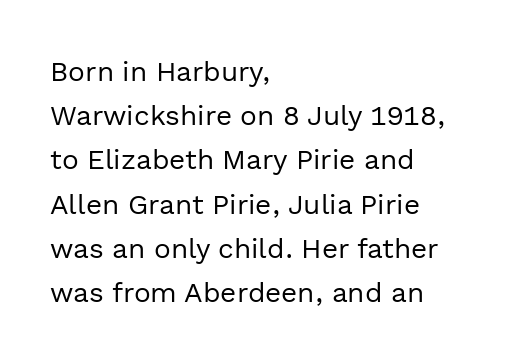
{"serif": "no", "italic": "no", "bold": "no", "weight": "regular", "width": "normal", "x_height": "medium", "monospaced": "no", "underline": "no", "align": "left", "line_spacing": "normal", "line_spacing_ratio": 1.58, "letter_spacing": "normal", "letter_spacing_em": 0.0, "glyph_px": 28}
